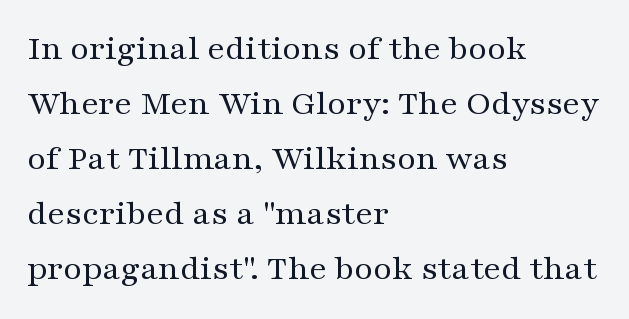
These lines were composed using upright roman letters. A serif font was chosen for this passage. One glance says typical: line gaps are just what's usual. Character widths vary here, with narrow letters taking less room than wide ones. Honestly, there is no underline to notice here at all. The weight would be labelled regular, book, light, or lighter still.
